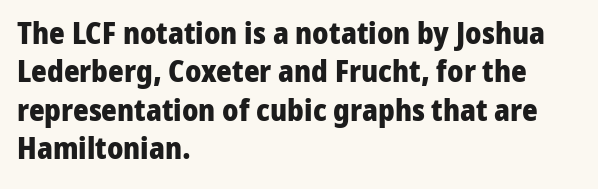
{"serif": "no", "italic": "no", "bold": "yes", "weight": "heavy", "width": "normal", "stroke_contrast": "low", "x_height": "medium", "monospaced": "no", "underline": "no", "align": "left", "line_spacing": "normal", "line_spacing_ratio": 1.28, "letter_spacing": "normal", "letter_spacing_em": 0.0, "glyph_px": 30}
